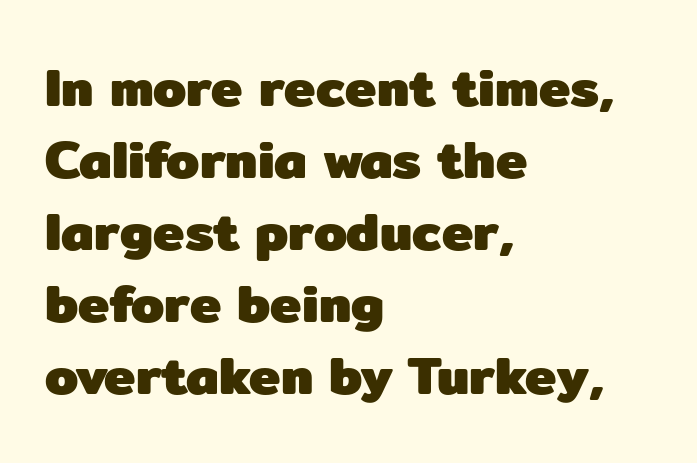
The image shows 53 px heavy sans-serif type, upright; set left-aligned, normal line spacing (1.36x), normal letter spacing, not underlined; low stroke contrast and a medium x-height.
